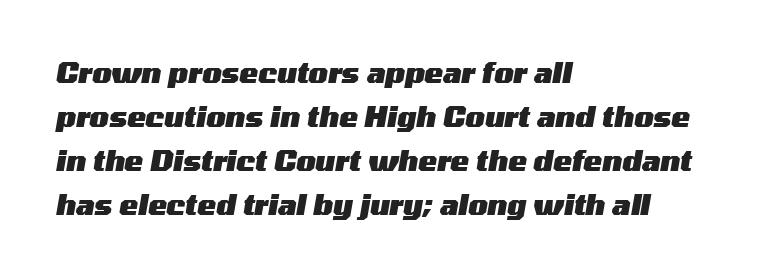
The string is rendered with underlining switched off. Leading: standard. You'd pick this weight for a headline — it's a proper bold. The letters sit at their default tracking, neither squeezed nor spread. A typesetter would mark this as italic. The text block is weighted toward the left margin, trailing off unevenly rightward.
